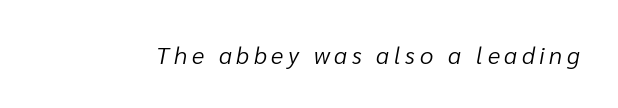
Q: Is the text bold? A: No.
Q: Is the text italic (slanted)? A: Yes, it leans right by about 10 degrees.
Q: Is the text underlined? A: No.
